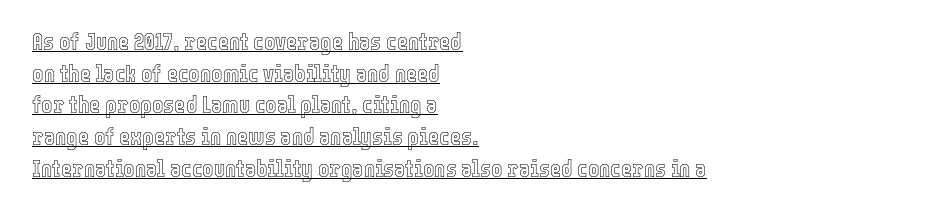
{"italic": "no", "underline": "yes", "align": "left", "line_spacing": "normal", "line_spacing_ratio": 1.32, "letter_spacing": "normal", "letter_spacing_em": 0.0, "glyph_px": 24}
